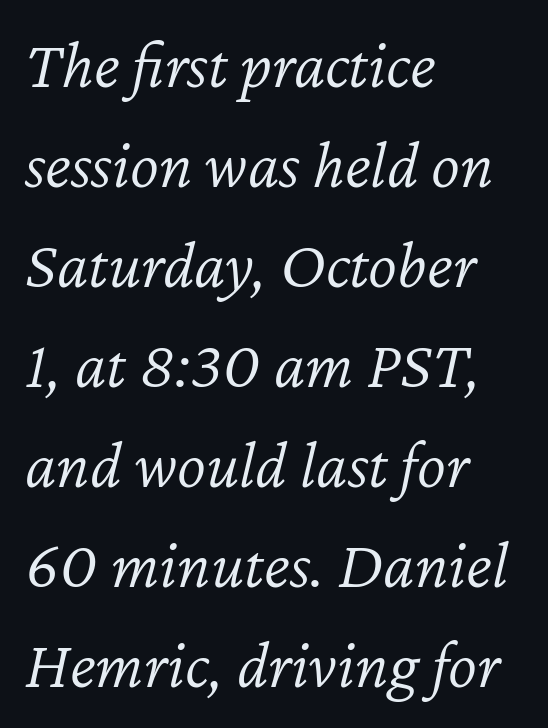
Q: Is the text bold? A: No.
Q: Is the text italic (slanted)? A: Yes, it leans right by about 12 degrees.
Q: Is the text underlined? A: No.
Q: How is the paragraph aligned? A: Left-aligned.
Q: Is the spacing between letters normal or unusually wide? A: Normal.
Q: Is the spacing between lines tight, normal or loose? A: Normal.
Q: Width (condensed, normal, or wide)? A: Normal.
Q: Stroke contrast? A: Low.
Q: x-height? A: Medium.
Q: Monospaced? A: No.
